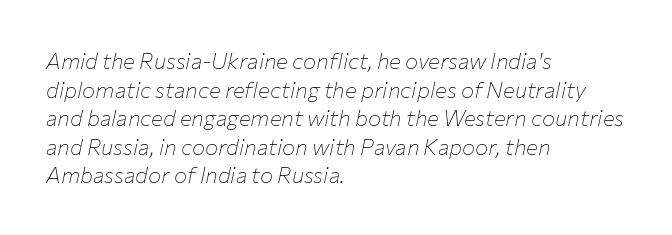
The image shows 22 px text type, italic (leaning right); set left-aligned, normal line spacing (1.3x), normal letter spacing, not underlined.
